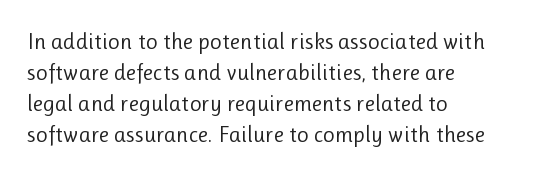
The image shows 23 px text type, upright; set left-aligned, normal line spacing (1.35x), normal letter spacing, not underlined.
